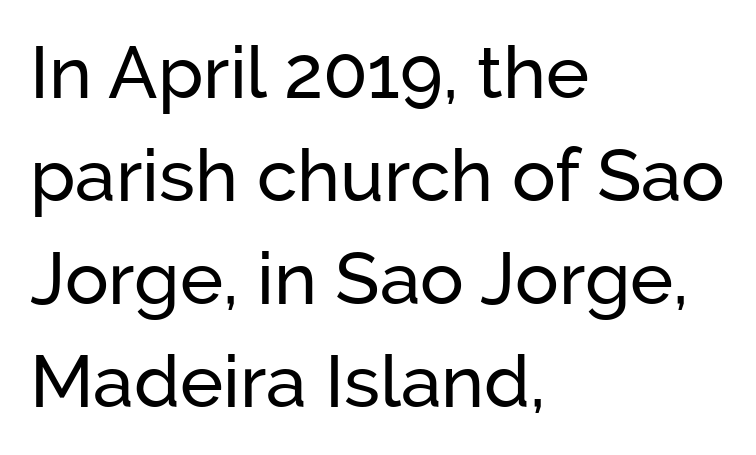
{"serif": "no", "italic": "no", "width": "normal", "stroke_contrast": "low", "x_height": "medium", "monospaced": "no", "underline": "no", "align": "left", "line_spacing": "normal", "line_spacing_ratio": 1.41, "letter_spacing": "normal", "letter_spacing_em": 0.0, "glyph_px": 73}
